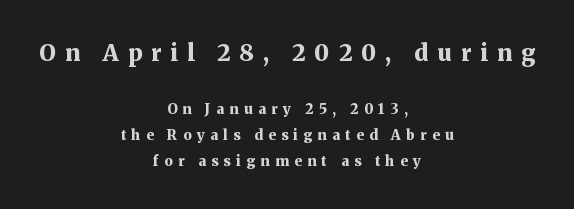
Do the letters lean? They stand straight. The letterforms stand isolated, each surrounded by extra space. Compared with a flush-left layout, this one balances lines on the center instead. Top chunk: large. Bottom chunk: small. The words here are not underlined.
